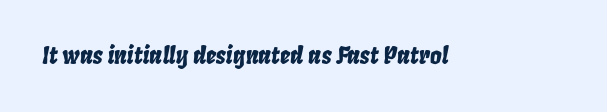
The image shows 23 px text type, italic (leaning right); set normal letter spacing, not underlined.
